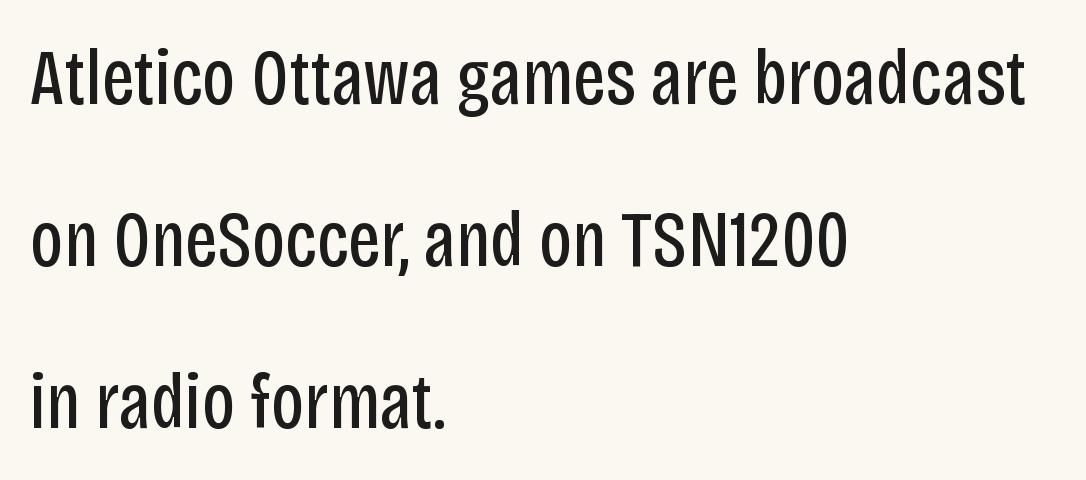
Q: Is the text bold? A: No.
Q: Is the text italic (slanted)? A: No, it is upright.
Q: Is the typeface a serif or a sans-serif typeface? A: Sans-serif.
Q: Is the text underlined? A: No.
Q: How is the paragraph aligned? A: Left-aligned.
Q: Is the spacing between letters normal or unusually wide? A: Normal.
Q: Is the spacing between lines tight, normal or loose? A: Loose.
Q: Width (condensed, normal, or wide)? A: Condensed.
Q: Stroke contrast? A: Low.
Q: x-height? A: Large.
Q: Monospaced? A: No.
